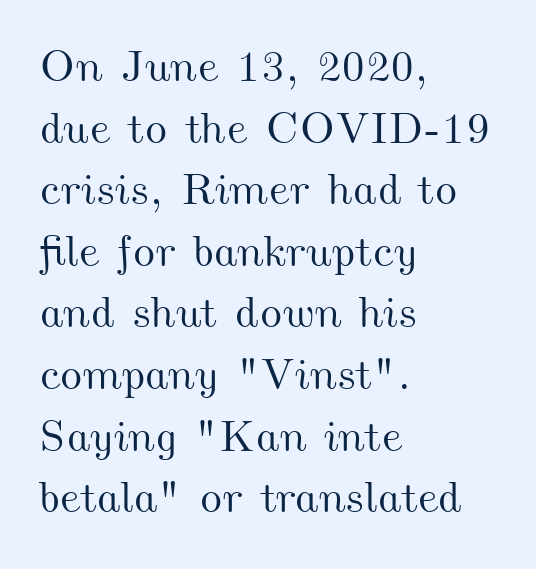
Underline: absent. Look at the tracking — it's just the regular setting, nothing added. The block of text has a typical density, with ordinary space between rows. Is the block centered? No — it sits flush against the left margin. Varying glyph widths throughout — classic text-font behaviour.
